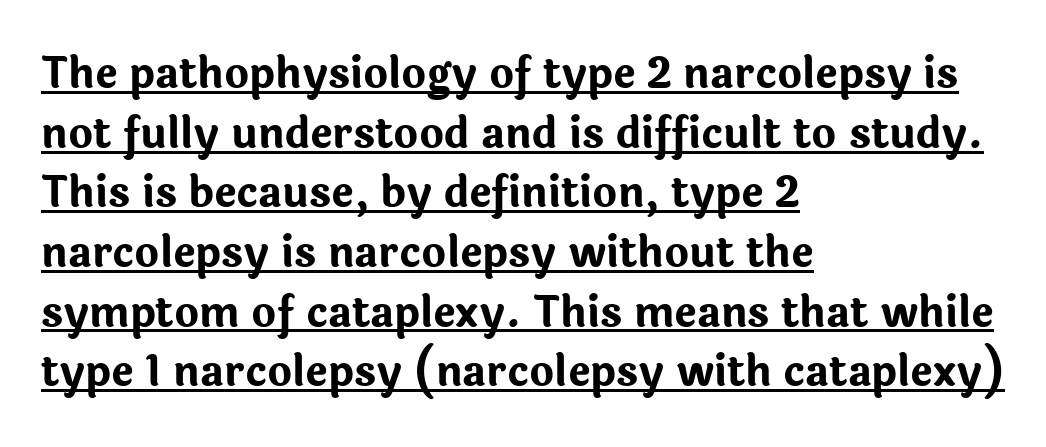
This sample uses plain, unmodified letter spacing. Leftover space on each line is placed entirely after the last word. Quick note: underline on. A typesetter would call this proportional, since set widths differ per character. The letters are bold, with thick, heavy strokes.
